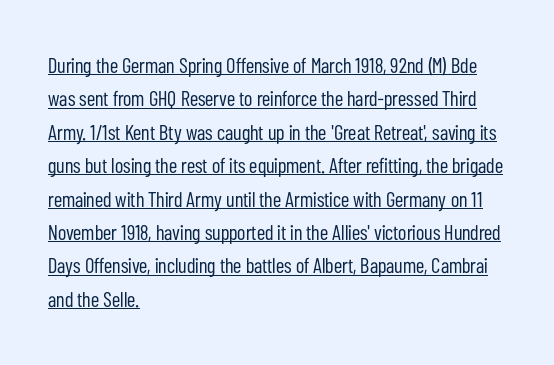
Q: Is the text bold? A: No.
Q: Is the text italic (slanted)? A: No, it is upright.
Q: Is the text underlined? A: Yes.
Q: How is the paragraph aligned? A: Left-aligned.
Q: Is the spacing between letters normal or unusually wide? A: Normal.
Q: Is the spacing between lines tight, normal or loose? A: Normal.
